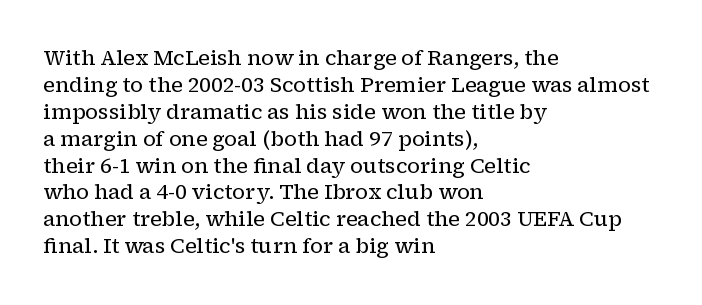
The image shows 21 px text type, upright; set left-aligned, normal line spacing (1.28x), normal letter spacing, not underlined.
